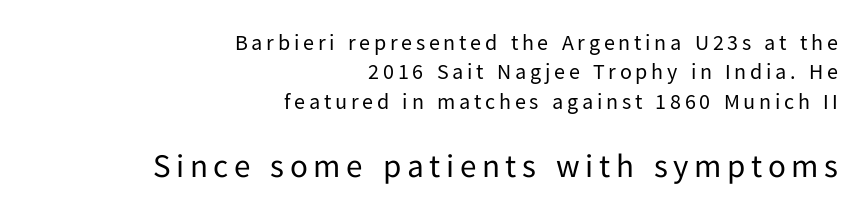
The image shows 33 px regular-weight sans-serif type, upright; set right-aligned, normal line spacing (1.34x), not underlined; the second (bottom) block is 1.5x larger; low stroke contrast and a medium x-height.
